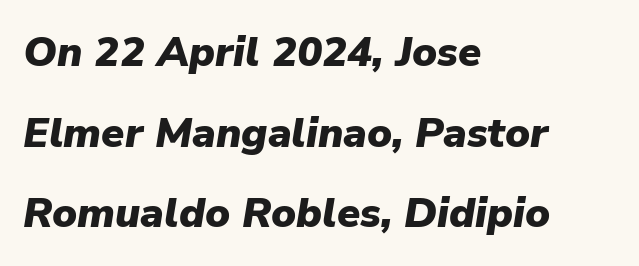
{"italic": "yes", "lean": "right", "slant_degrees": 9, "bold": "yes", "weight": "heavy", "width": "normal", "stroke_contrast": "low", "x_height": "medium", "monospaced": "no", "underline": "no", "align": "left", "line_spacing": "loose", "line_spacing_ratio": 1.92, "letter_spacing": "normal", "letter_spacing_em": 0.0, "glyph_px": 42}
